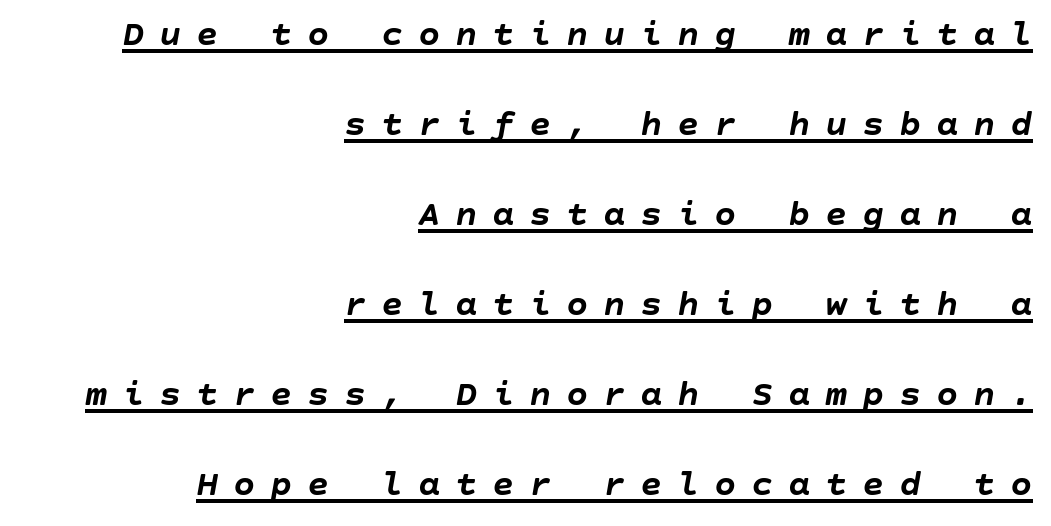
Q: Is the text bold? A: Yes.
Q: Is the text italic (slanted)? A: Yes, it leans right by about 10 degrees.
Q: Is the text underlined? A: Yes.
Q: How is the paragraph aligned? A: Right-aligned.
Q: Is the spacing between letters normal or unusually wide? A: Unusually wide.
Q: Is the spacing between lines tight, normal or loose? A: Loose.
Q: Width (condensed, normal, or wide)? A: Normal.
Q: Stroke contrast? A: Low.
Q: x-height? A: Large.
